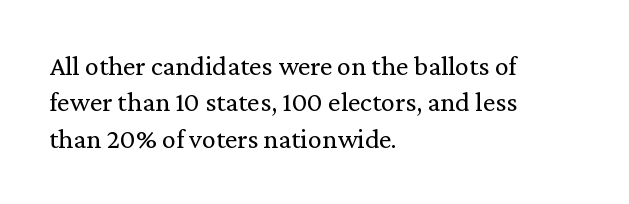
{"serif": "yes", "italic": "no", "bold": "no", "weight": "regular", "width": "normal", "stroke_contrast": "low", "x_height": "medium", "monospaced": "no", "underline": "no", "align": "left", "line_spacing": "normal", "line_spacing_ratio": 1.3, "letter_spacing": "normal", "letter_spacing_em": 0.0, "glyph_px": 28}
